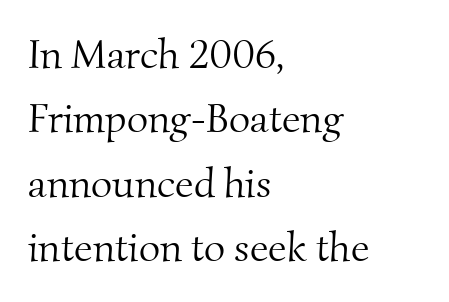
The line texture is even and compact thanks to regular tracking. The designer went with a serif here, giving each stem small feet. Typeset ragged right — the left edge is the straight one. Normally led — the rows are evenly, conventionally spaced.
